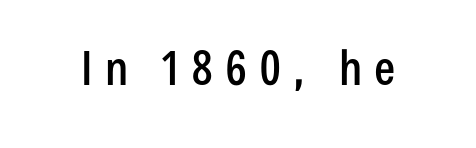
The image shows 47 px condensed sans-serif type, upright; set unusually wide letter spacing (+0.25 em), not underlined; low stroke contrast and a medium x-height.
